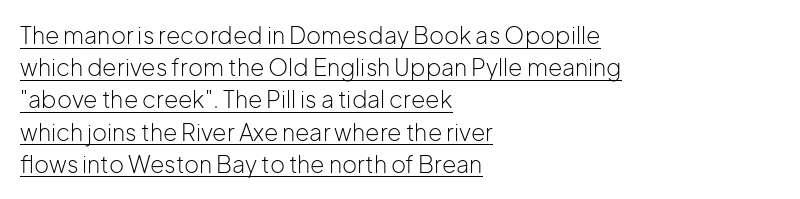
Q: Is the text bold? A: No.
Q: Is the text italic (slanted)? A: No, it is upright.
Q: Is the text underlined? A: Yes.
Q: How is the paragraph aligned? A: Left-aligned.
Q: Is the spacing between letters normal or unusually wide? A: Normal.
Q: Is the spacing between lines tight, normal or loose? A: Normal.
